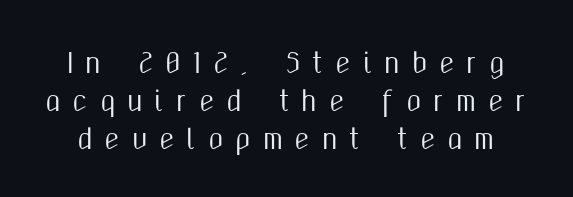
You can tell it's not italic because the verticals are truly vertical. Unmarked baselines from the first word to the last. There is plenty of visible air inserted between adjacent glyphs. Successive baselines arrive at the customary interval.
